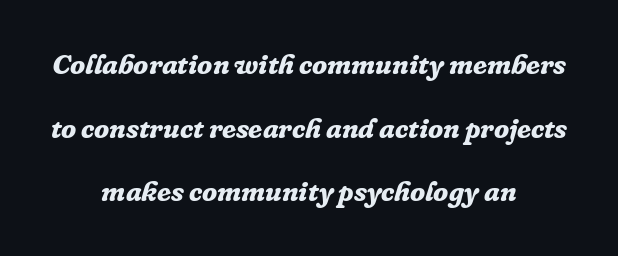
{"serif": "yes", "italic": "yes", "lean": "right", "slant_degrees": 16, "bold": "yes", "weight": "bold", "width": "normal", "stroke_contrast": "low", "x_height": "medium", "monospaced": "no", "underline": "no", "align": "center", "line_spacing": "loose", "line_spacing_ratio": 2.27, "letter_spacing": "normal", "letter_spacing_em": 0.0, "glyph_px": 28}
